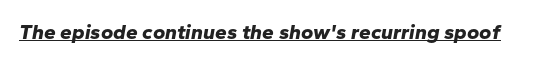
Q: Is the text bold? A: Yes.
Q: Is the text italic (slanted)? A: Yes, it leans right by about 10 degrees.
Q: Is the text underlined? A: Yes.
Q: Is the spacing between letters normal or unusually wide? A: Normal.
